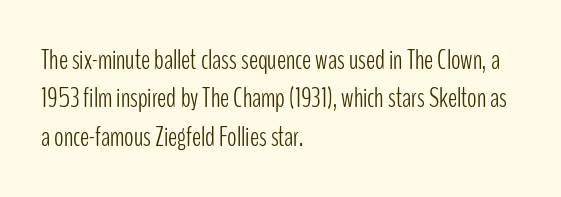
{"serif": "no", "italic": "no", "bold": "no", "weight": "light", "width": "condensed", "stroke_contrast": "low", "x_height": "medium", "monospaced": "no", "underline": "no", "align": "left", "line_spacing": "normal", "line_spacing_ratio": 1.37, "letter_spacing": "normal", "letter_spacing_em": 0.0, "glyph_px": 28}
